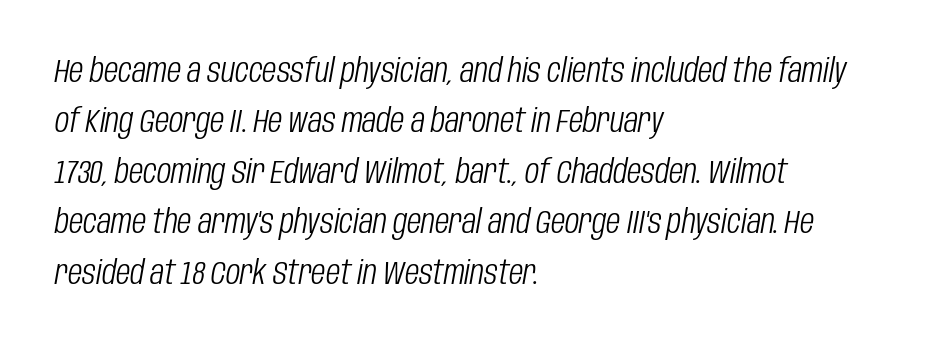
{"italic": "yes", "lean": "right", "slant_degrees": 10, "bold": "no", "weight": "light", "width": "condensed", "stroke_contrast": "low", "x_height": "large", "monospaced": "no", "underline": "no", "align": "left", "line_spacing": "normal", "line_spacing_ratio": 1.53, "letter_spacing": "normal", "letter_spacing_em": 0.0, "glyph_px": 33}
